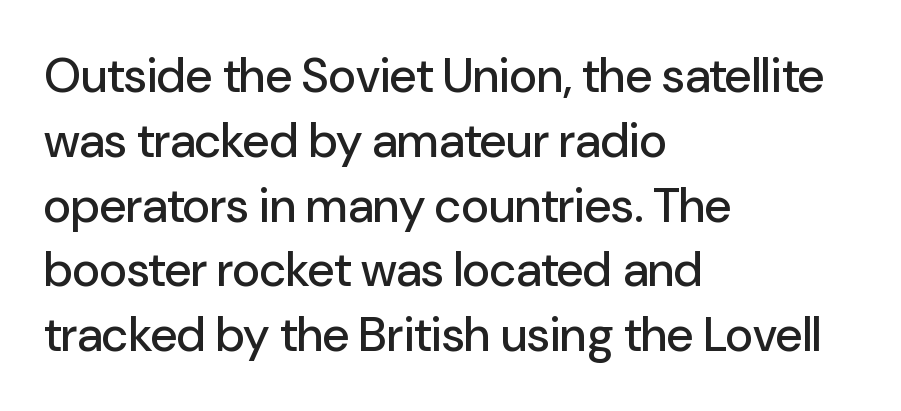
The image shows 48 px sans-serif type, upright; set left-aligned, normal line spacing (1.35x), normal letter spacing, not underlined; low stroke contrast and a medium x-height.
